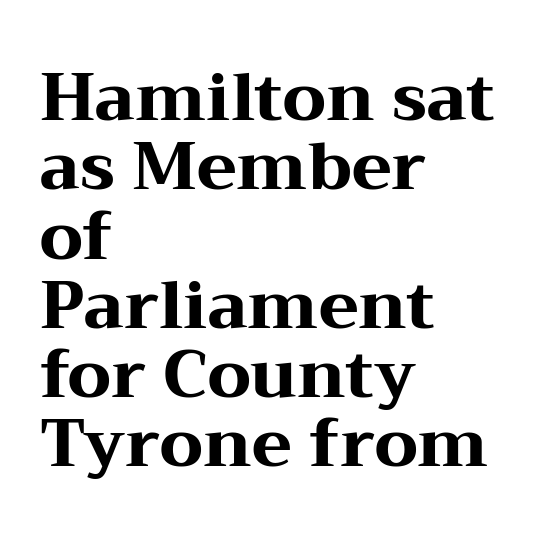
Q: Is the text bold? A: Yes.
Q: Is the text italic (slanted)? A: No, it is upright.
Q: Is the typeface a serif or a sans-serif typeface? A: Serif.
Q: Is the text underlined? A: No.
Q: How is the paragraph aligned? A: Left-aligned.
Q: Is the spacing between letters normal or unusually wide? A: Normal.
Q: Is the spacing between lines tight, normal or loose? A: Tight.
Q: Width (condensed, normal, or wide)? A: Wide.
Q: Stroke contrast? A: Medium.
Q: x-height? A: Medium.
Q: Monospaced? A: No.
